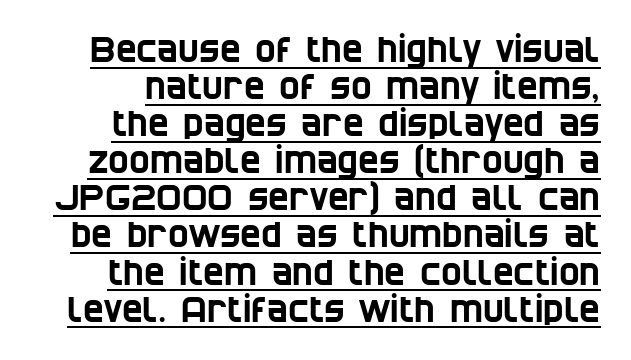
Q: Is the typeface a serif or a sans-serif typeface? A: Sans-serif.
Q: Is the text underlined? A: Yes.
Q: Is the spacing between letters normal or unusually wide? A: Normal.
Q: Is the spacing between lines tight, normal or loose? A: Tight.
Q: Width (condensed, normal, or wide)? A: Condensed.
Q: Stroke contrast? A: Low.
Q: x-height? A: Large.
Q: Monospaced? A: No.
